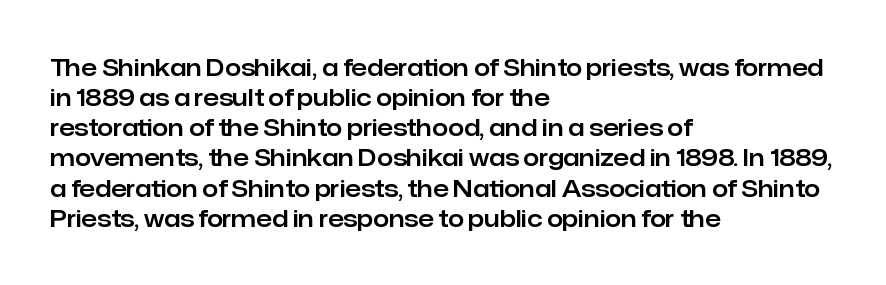
The ragged edge is on the right, which tells us the setting is flush left. What's the leading like? Ordinary, nothing unusual. Posture: straight, roman, zero tilt. The face used here is rendered with its standard letterfit. Letters rest on an invisible, unmarked baseline.
